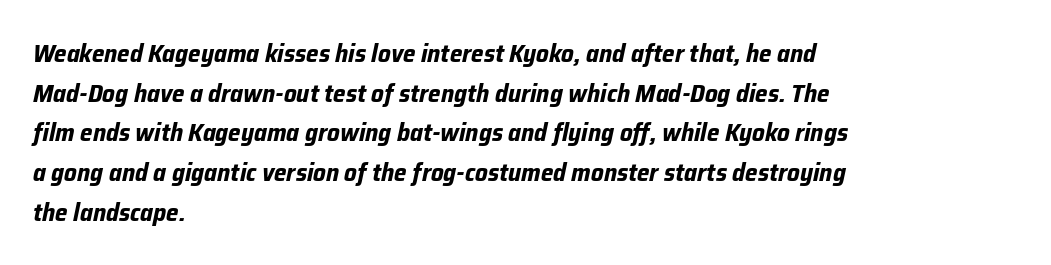
Q: Is the text bold? A: Yes.
Q: Is the text italic (slanted)? A: Yes, it leans right by about 12 degrees.
Q: Is the text underlined? A: No.
Q: How is the paragraph aligned? A: Left-aligned.
Q: Is the spacing between letters normal or unusually wide? A: Normal.
Q: Is the spacing between lines tight, normal or loose? A: Normal.
